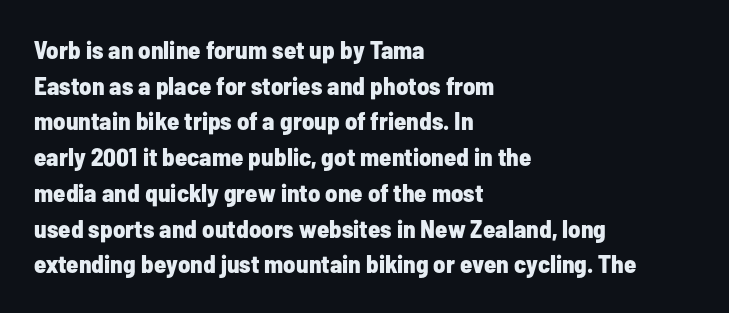
Q: Is the text bold? A: Yes.
Q: Is the text italic (slanted)? A: No, it is upright.
Q: Is the text underlined? A: No.
Q: How is the paragraph aligned? A: Left-aligned.
Q: Is the spacing between letters normal or unusually wide? A: Normal.
Q: Is the spacing between lines tight, normal or loose? A: Normal.
